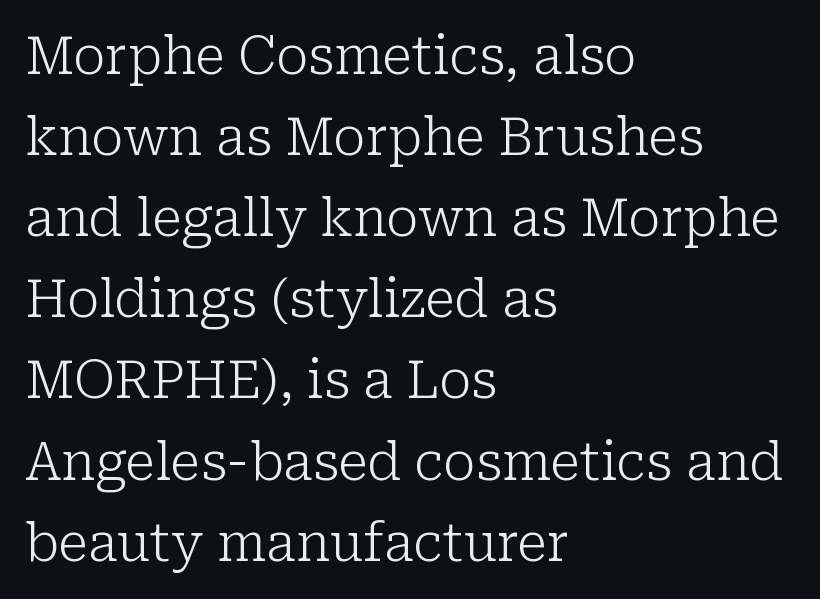
Q: Is the text bold? A: No.
Q: Is the text italic (slanted)? A: No, it is upright.
Q: Is the typeface a serif or a sans-serif typeface? A: Serif.
Q: Is the text underlined? A: No.
Q: How is the paragraph aligned? A: Left-aligned.
Q: Is the spacing between letters normal or unusually wide? A: Normal.
Q: Is the spacing between lines tight, normal or loose? A: Normal.
Q: Width (condensed, normal, or wide)? A: Normal.
Q: Stroke contrast? A: Low.
Q: x-height? A: Medium.
Q: Monospaced? A: No.
